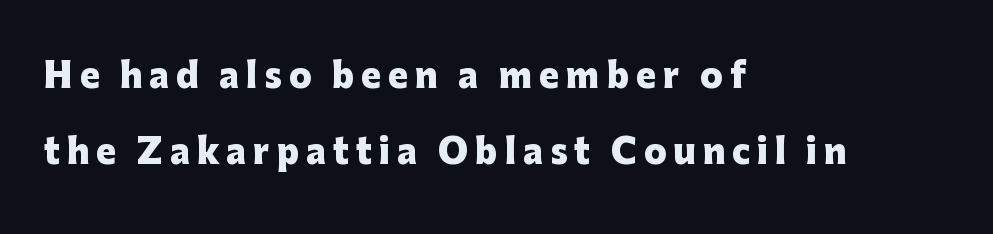
Left-aligned paragraph, ragged on the right. Students, this is bold: see how much ink each stroke carries. Letter spacing: wide. Looks like regular typesetting: each glyph gets only the width it needs. Font category for this specimen: sans-serif. Designer's note — italics off, roman on.
